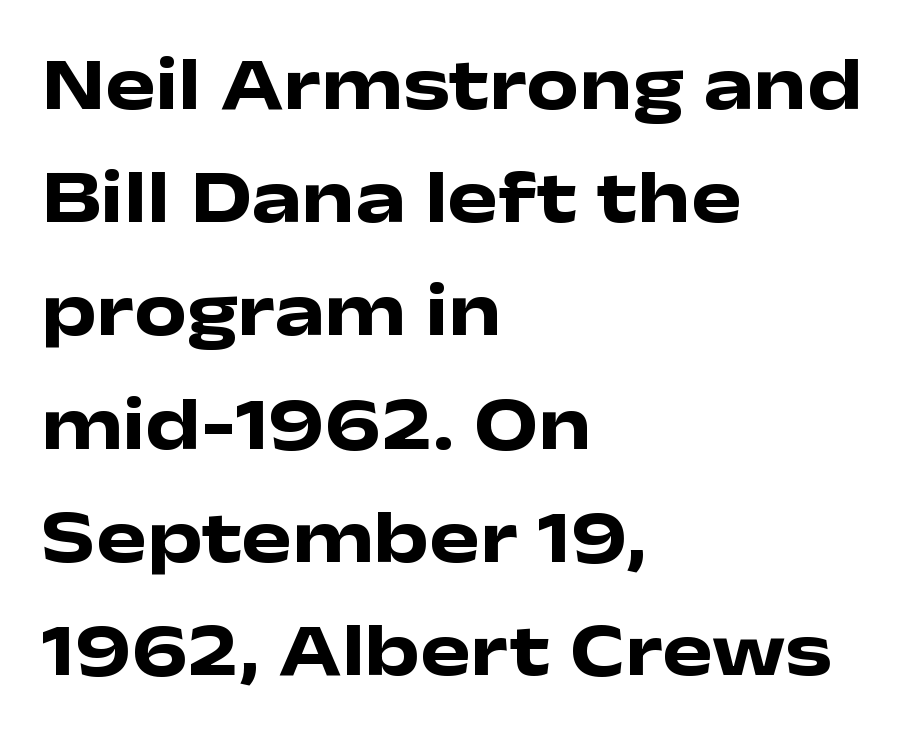
Q: Is the text bold? A: Yes.
Q: Is the text italic (slanted)? A: No, it is upright.
Q: Is the typeface a serif or a sans-serif typeface? A: Sans-serif.
Q: Is the text underlined? A: No.
Q: How is the paragraph aligned? A: Left-aligned.
Q: Is the spacing between letters normal or unusually wide? A: Normal.
Q: Is the spacing between lines tight, normal or loose? A: Normal.
Q: Width (condensed, normal, or wide)? A: Wide.
Q: Stroke contrast? A: Low.
Q: x-height? A: Medium.
Q: Monospaced? A: No.
